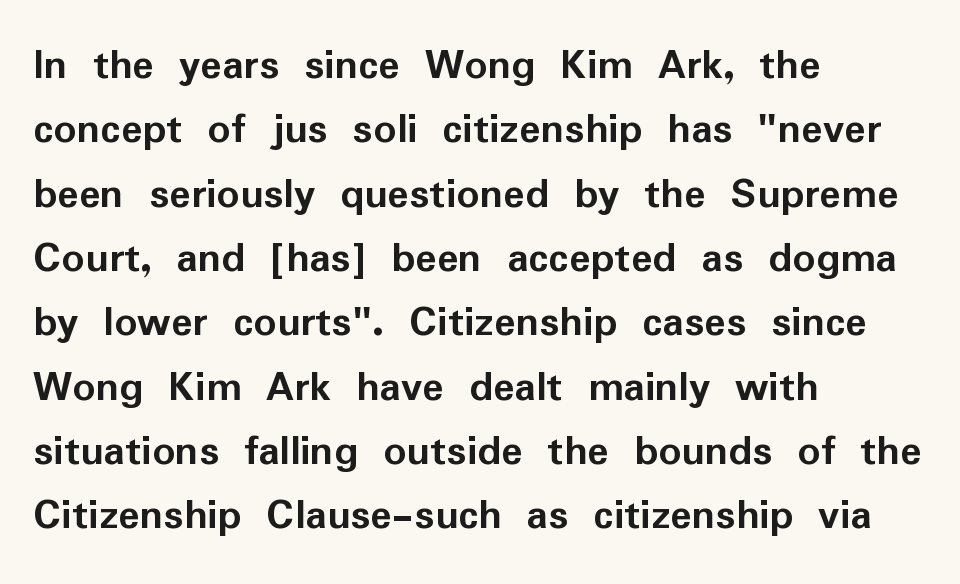
The image shows 45 px semibold sans-serif type, upright; set left-aligned, normal line spacing (1.43x), normal letter spacing, not underlined; low stroke contrast and a medium x-height.
